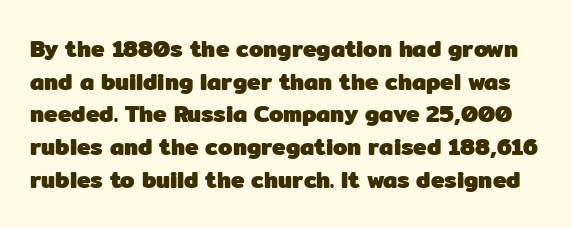
Q: Is the text bold? A: Yes.
Q: Is the text italic (slanted)? A: No, it is upright.
Q: Is the text underlined? A: No.
Q: Is the spacing between letters normal or unusually wide? A: Normal.
Q: Is the spacing between lines tight, normal or loose? A: Normal.
